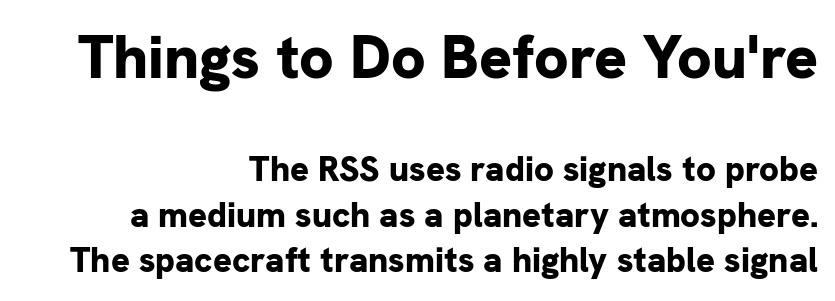
The rendering shows plain stroke endings on the letterforms — a sans-serif design. Typesetter's note: full bold, strokes at maximum text heaviness. Casual observation: everything's shoved over to the right. Honestly, there is no underline to notice here at all. Here the designer chose a conventional face with non-uniform glyph widths. Look at the tracking — it's just the regular setting, nothing added.
